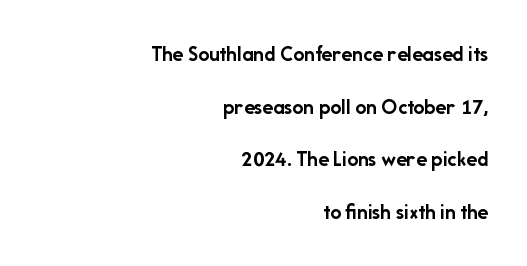
The image shows 22 px bold type, upright; set right-aligned, loose line spacing (2.39x), normal letter spacing, not underlined.
